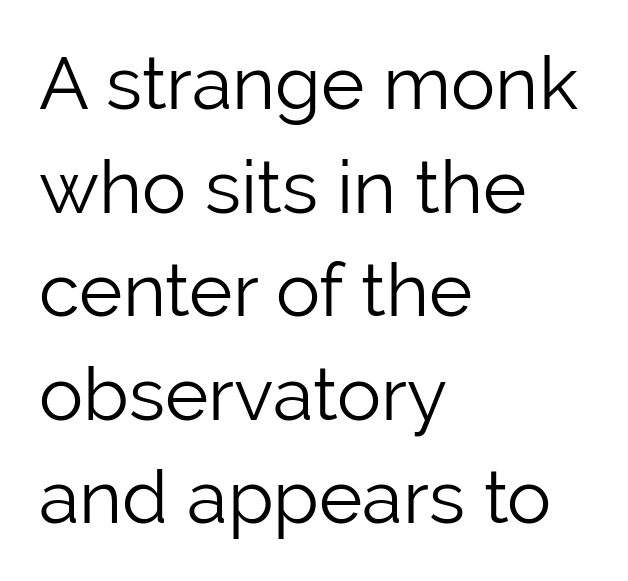
Q: Is the text bold? A: No.
Q: Is the text italic (slanted)? A: No, it is upright.
Q: Is the typeface a serif or a sans-serif typeface? A: Sans-serif.
Q: Is the text underlined? A: No.
Q: How is the paragraph aligned? A: Left-aligned.
Q: Is the spacing between letters normal or unusually wide? A: Normal.
Q: Is the spacing between lines tight, normal or loose? A: Normal.
Q: Width (condensed, normal, or wide)? A: Normal.
Q: Stroke contrast? A: Low.
Q: x-height? A: Medium.
Q: Monospaced? A: No.
